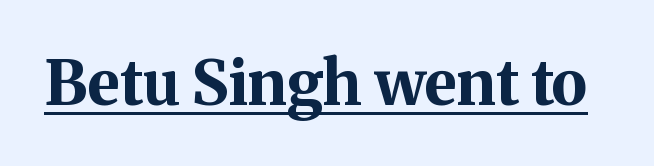
The image shows 61 px bold serif type, upright; set normal letter spacing, underlined; medium stroke contrast and a medium x-height.
